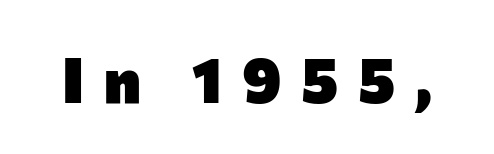
Q: Is the text bold? A: Yes.
Q: Is the text italic (slanted)? A: No, it is upright.
Q: Is the typeface a serif or a sans-serif typeface? A: Sans-serif.
Q: Is the text underlined? A: No.
Q: Is the spacing between letters normal or unusually wide? A: Unusually wide.
Q: Width (condensed, normal, or wide)? A: Normal.
Q: Stroke contrast? A: Low.
Q: x-height? A: Medium.
Q: Monospaced? A: No.
